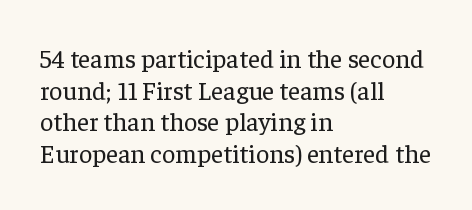
Nope, not italic — everything's standing straight. The font is comparable to plain body text, perhaps lighter. Inter-character spacing is left at the font's built-in metrics. The zone under the glyphs is completely vacant. These lines are set flush left with a ragged right edge.
